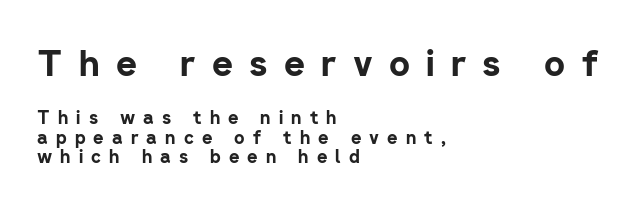
Q: Is the text bold? A: Yes.
Q: Is the text italic (slanted)? A: No, it is upright.
Q: Is the typeface a serif or a sans-serif typeface? A: Sans-serif.
Q: Is the text underlined? A: No.
Q: How is the paragraph aligned? A: Left-aligned.
Q: Is the spacing between letters normal or unusually wide? A: Unusually wide.
Q: Is the spacing between lines tight, normal or loose? A: Tight.
Q: Which block of text is set in a larger size, the first (top) or the second (bottom)? A: The first (top) one.
Q: Width (condensed, normal, or wide)? A: Normal.
Q: Stroke contrast? A: Low.
Q: x-height? A: Medium.
Q: Monospaced? A: No.
